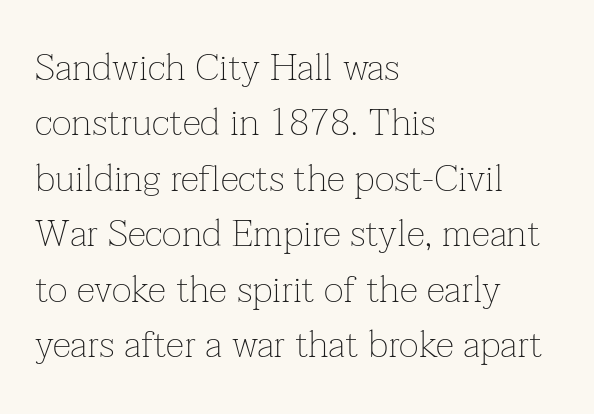
The image shows 38 px thin serif type, upright; set left-aligned, normal line spacing (1.46x), normal letter spacing, not underlined; low stroke contrast and a medium x-height.
